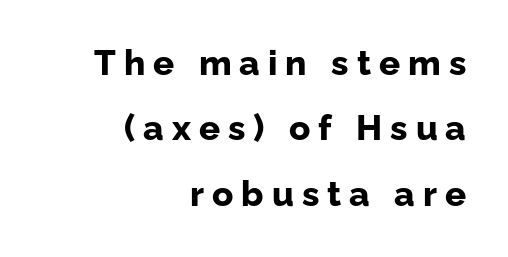
Q: Is the text bold? A: Yes.
Q: Is the text italic (slanted)? A: No, it is upright.
Q: Is the typeface a serif or a sans-serif typeface? A: Sans-serif.
Q: Is the text underlined? A: No.
Q: How is the paragraph aligned? A: Right-aligned.
Q: Is the spacing between letters normal or unusually wide? A: Unusually wide.
Q: Width (condensed, normal, or wide)? A: Normal.
Q: Stroke contrast? A: Low.
Q: x-height? A: Medium.
Q: Monospaced? A: No.
